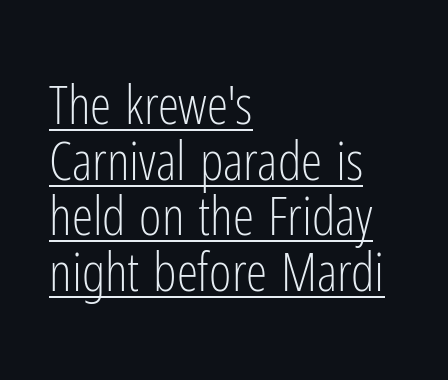
The passage shown is not bold in any degree. The line-height multiplier appears low, near solid setting. Spacing verdict: proportional, widths tailored to each character. Observe the ordinary spacing: letters are neighbours, not strangers.
